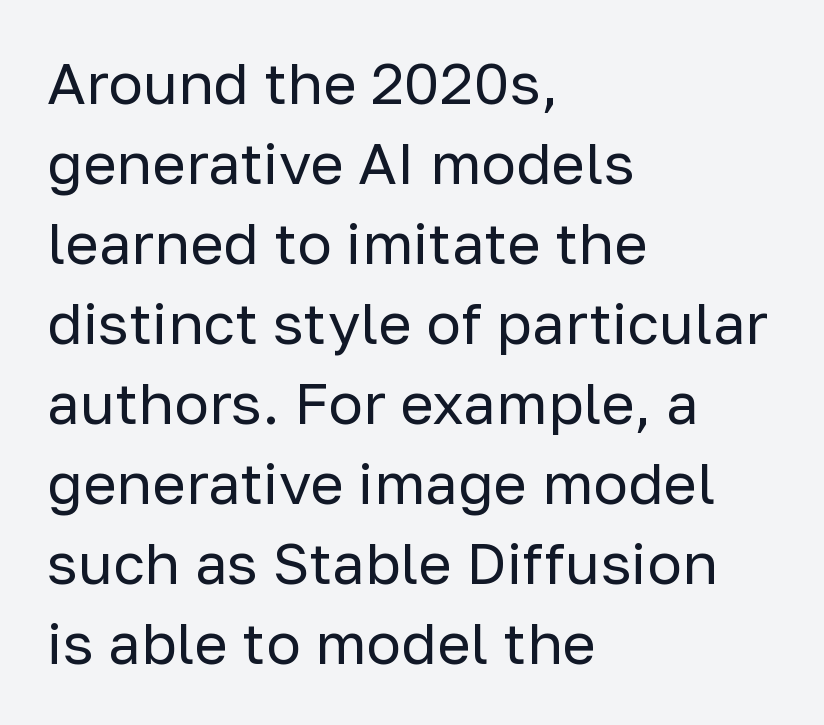
The letters advance in unequal steps, a hallmark of proportional type. The strip under each line holds only bare page. The designer left line spacing at the default. Spacing between characters is what you'd get straight out of the box. Every stem runs plumb, perpendicular to the baseline. The paragraph shown leans on its left margin.
